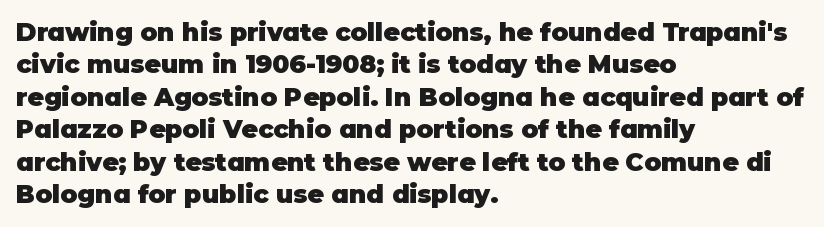
The image shows 25 px bold type, upright; set left-aligned, normal line spacing (1.3x), normal letter spacing, not underlined.
